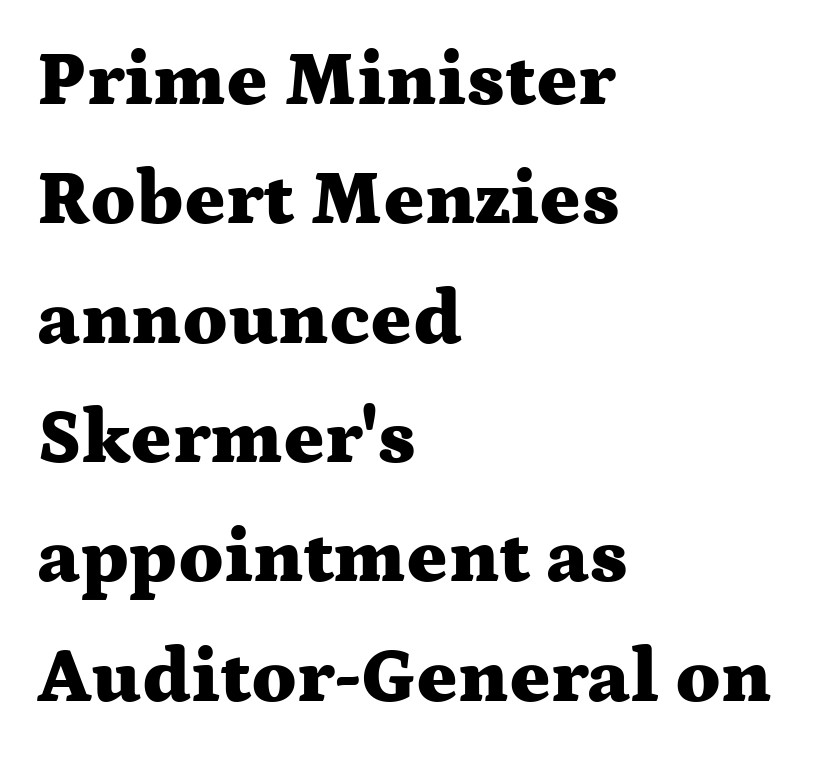
How heavy is the stroke? Heavy — this is a bold. Check the space under the baseline: it is left empty. The face used here is seriffed, in the tradition of book romans. Reading down the column, the eye jumps a familiar distance to each next line. The ragged edge is on the right, which tells us the setting is flush left. How are the letters spaced? Ordinarily, with no added tracking.
